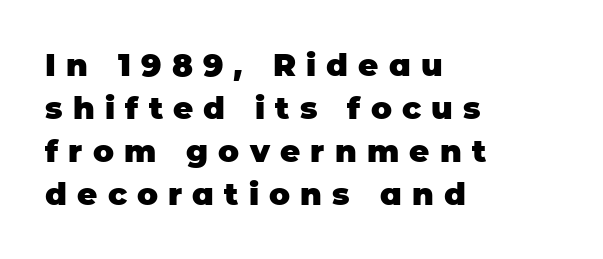
Q: Is the text bold? A: Yes.
Q: Is the text italic (slanted)? A: No, it is upright.
Q: Is the typeface a serif or a sans-serif typeface? A: Sans-serif.
Q: Is the text underlined? A: No.
Q: How is the paragraph aligned? A: Left-aligned.
Q: Is the spacing between letters normal or unusually wide? A: Unusually wide.
Q: Is the spacing between lines tight, normal or loose? A: Normal.
Q: Width (condensed, normal, or wide)? A: Normal.
Q: Stroke contrast? A: Low.
Q: x-height? A: Large.
Q: Monospaced? A: No.
